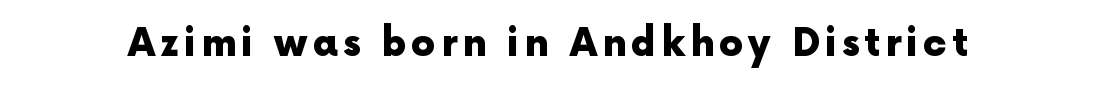
Q: Is the text bold? A: Yes.
Q: Is the text italic (slanted)? A: No, it is upright.
Q: Is the typeface a serif or a sans-serif typeface? A: Sans-serif.
Q: Is the text underlined? A: No.
Q: Width (condensed, normal, or wide)? A: Normal.
Q: x-height? A: Medium.
Q: Monospaced? A: No.
